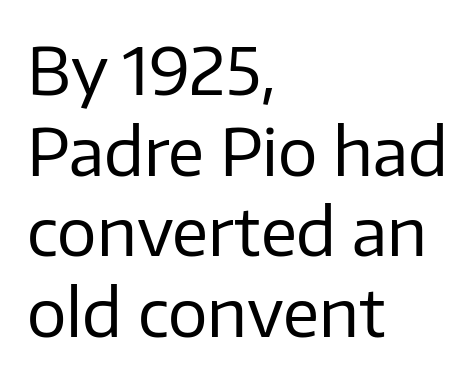
The image shows 66 px regular-weight sans-serif type, upright; set left-aligned, line spacing 1.22x, normal letter spacing, not underlined; low stroke contrast and a medium x-height.
